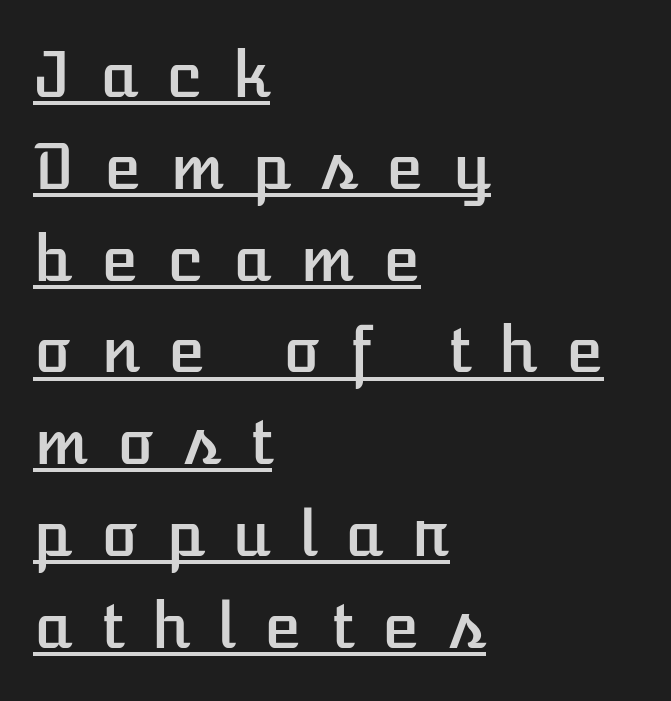
Reading down the column, the eye jumps a familiar distance to each next line. The lines are quadded left. The rendering uses natural spacing where letterforms have individual widths. Check the space under the baseline: a stroke is drawn there.
